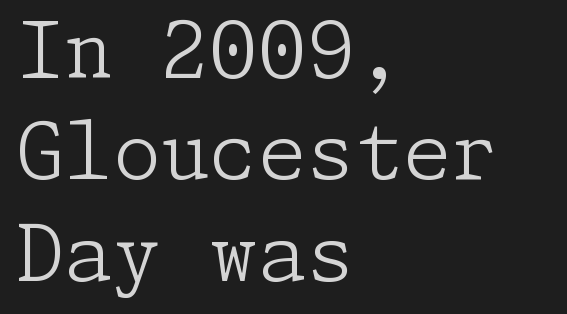
{"serif": "yes", "italic": "no", "bold": "no", "weight": "light", "width": "normal", "stroke_contrast": "low", "x_height": "medium", "underline": "no", "align": "left", "line_spacing": "normal", "line_spacing_ratio": 1.3, "letter_spacing": "normal", "letter_spacing_em": 0.0, "glyph_px": 78}
